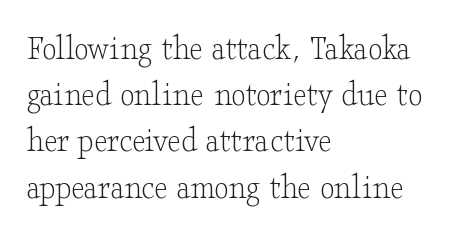
Q: Is the text bold? A: No.
Q: Is the text italic (slanted)? A: No, it is upright.
Q: Is the typeface a serif or a sans-serif typeface? A: Serif.
Q: Is the text underlined? A: No.
Q: How is the paragraph aligned? A: Left-aligned.
Q: Is the spacing between letters normal or unusually wide? A: Normal.
Q: Is the spacing between lines tight, normal or loose? A: Normal.
Q: Width (condensed, normal, or wide)? A: Wide.
Q: Stroke contrast? A: Low.
Q: x-height? A: Small.
Q: Monospaced? A: No.
